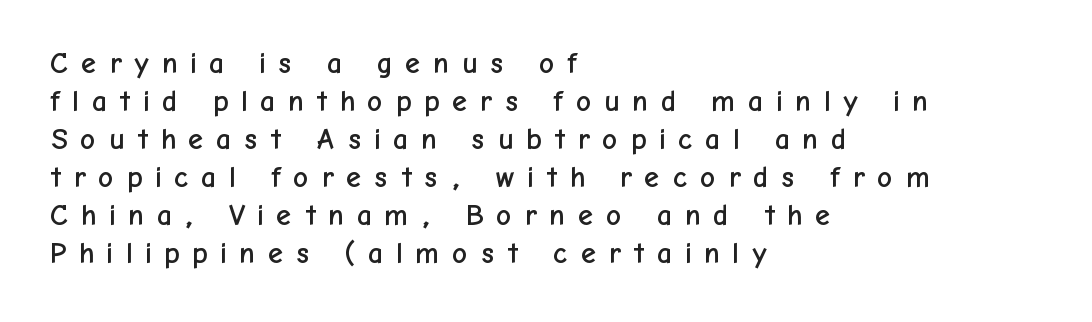
Q: Is the text italic (slanted)? A: No, it is upright.
Q: Is the typeface a serif or a sans-serif typeface? A: Sans-serif.
Q: Is the text underlined? A: No.
Q: How is the paragraph aligned? A: Left-aligned.
Q: Is the spacing between letters normal or unusually wide? A: Unusually wide.
Q: Is the spacing between lines tight, normal or loose? A: Normal.
Q: Width (condensed, normal, or wide)? A: Normal.
Q: Stroke contrast? A: Low.
Q: x-height? A: Medium.
Q: Monospaced? A: No.
